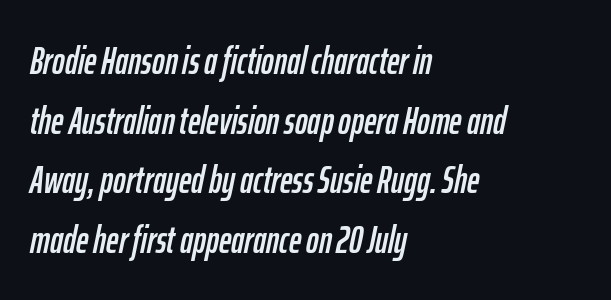
The image shows 38 px condensed type, italic (leaning right); set left-aligned, normal line spacing (1.57x), normal letter spacing, not underlined; low stroke contrast and a medium x-height.
